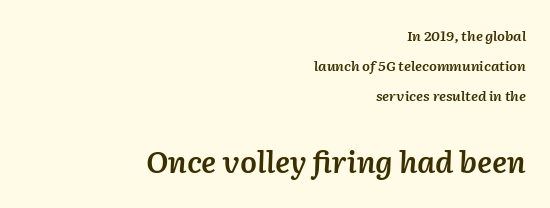
Q: Is the text bold? A: Semi-bold.
Q: Is the text italic (slanted)? A: Yes, it leans right by about 2 degrees.
Q: Is the text underlined? A: No.
Q: How is the paragraph aligned? A: Right-aligned.
Q: Is the spacing between letters normal or unusually wide? A: Normal.
Q: Is the spacing between lines tight, normal or loose? A: Loose.
Q: Which block of text is set in a larger size, the first (top) or the second (bottom)? A: The second (bottom) one.
Q: Width (condensed, normal, or wide)? A: Normal.
Q: Stroke contrast? A: Low.
Q: x-height? A: Medium.
Q: Monospaced? A: No.
